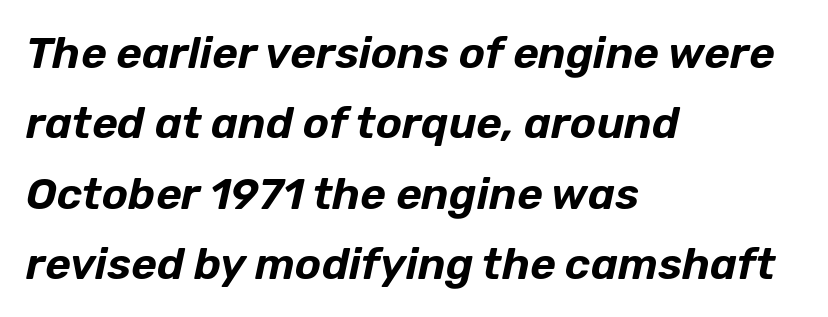
The image shows 44 px text type, italic (leaning right); set left-aligned, normal line spacing (1.6x), normal letter spacing, not underlined; low stroke contrast and a medium x-height.
